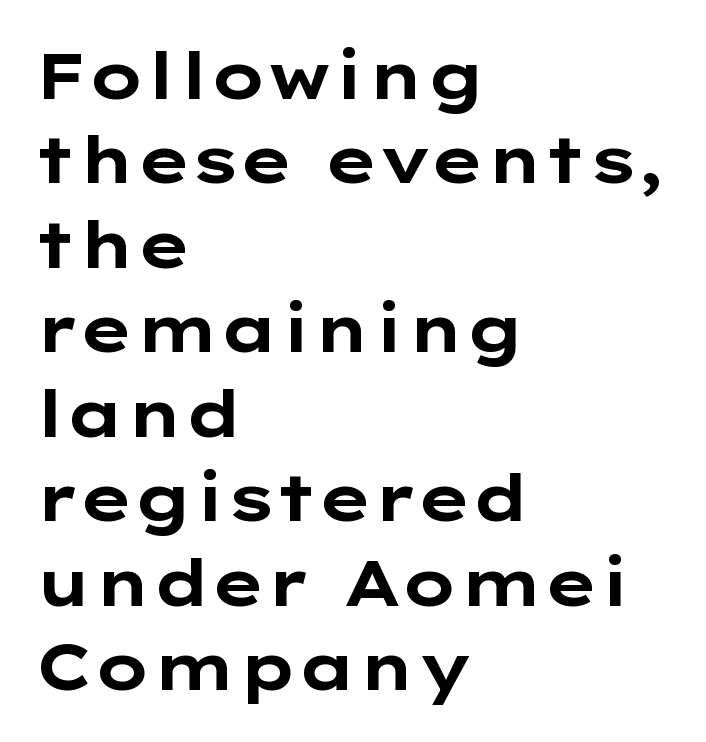
The image shows 65 px bold, wide sans-serif type, upright; set left-aligned, normal line spacing (1.3x), normal letter spacing, not underlined; low stroke contrast and a medium x-height.
